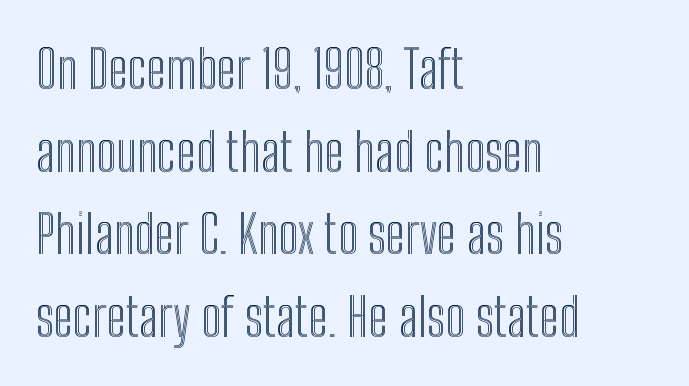
{"italic": "no", "width": "condensed", "x_height": "medium", "monospaced": "no", "underline": "no", "align": "left", "line_spacing": "normal", "line_spacing_ratio": 1.56, "letter_spacing": "normal", "letter_spacing_em": 0.0, "glyph_px": 53}
